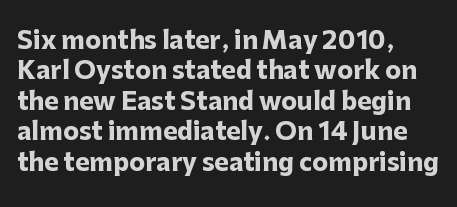
Q: Is the text bold? A: Yes.
Q: Is the text italic (slanted)? A: No, it is upright.
Q: Is the text underlined? A: No.
Q: How is the paragraph aligned? A: Left-aligned.
Q: Is the spacing between letters normal or unusually wide? A: Normal.
Q: Is the spacing between lines tight, normal or loose? A: Normal.
